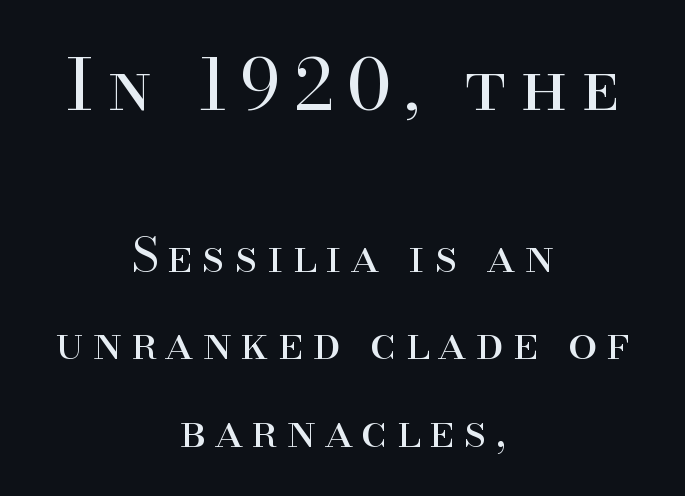
Q: Is the text bold? A: No.
Q: Is the text italic (slanted)? A: No, it is upright.
Q: Is the typeface a serif or a sans-serif typeface? A: Serif.
Q: Is the text underlined? A: No.
Q: How is the paragraph aligned? A: Centered.
Q: Which block of text is set in a larger size, the first (top) or the second (bottom)? A: The first (top) one.
Q: Width (condensed, normal, or wide)? A: Normal.
Q: Stroke contrast? A: High.
Q: x-height? A: Small.
Q: Monospaced? A: No.
